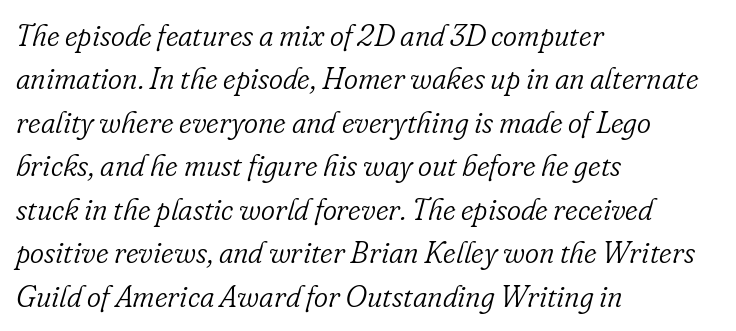
{"serif": "yes", "italic": "yes", "lean": "right", "slant_degrees": 16, "bold": "no", "weight": "light", "width": "normal", "stroke_contrast": "low", "x_height": "small", "monospaced": "no", "underline": "no", "align": "left", "line_spacing": "normal", "line_spacing_ratio": 1.45, "letter_spacing": "normal", "letter_spacing_em": 0.0, "glyph_px": 30}
